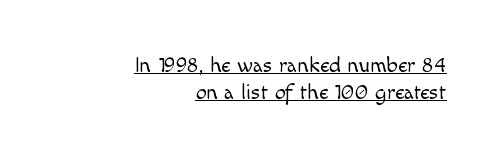
The image shows 22 px text type, upright; set right-aligned, line spacing 1.21x, normal letter spacing, underlined.
